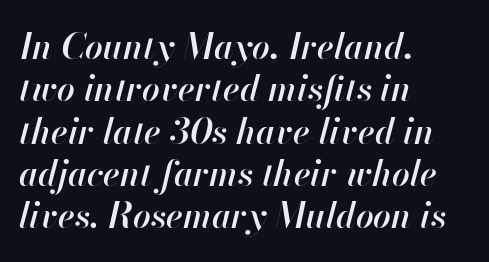
{"italic": "yes", "lean": "right", "slant_degrees": 13, "bold": "semi", "weight": "semibold", "width": "normal", "stroke_contrast": "high", "x_height": "small", "monospaced": "no", "underline": "no", "align": "left", "line_spacing_ratio": 1.21, "letter_spacing": "normal", "letter_spacing_em": 0.0, "glyph_px": 35}
